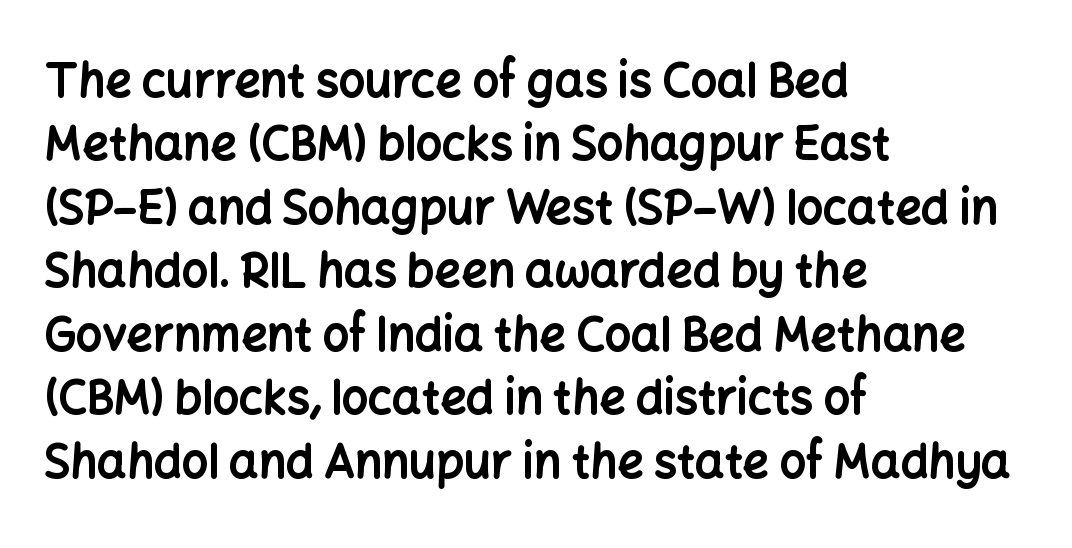
Q: Is the text bold? A: Yes.
Q: Is the text italic (slanted)? A: No, it is upright.
Q: Is the typeface a serif or a sans-serif typeface? A: Sans-serif.
Q: Is the text underlined? A: No.
Q: How is the paragraph aligned? A: Left-aligned.
Q: Is the spacing between letters normal or unusually wide? A: Normal.
Q: Is the spacing between lines tight, normal or loose? A: Normal.
Q: Width (condensed, normal, or wide)? A: Normal.
Q: Stroke contrast? A: Low.
Q: x-height? A: Medium.
Q: Monospaced? A: No.
